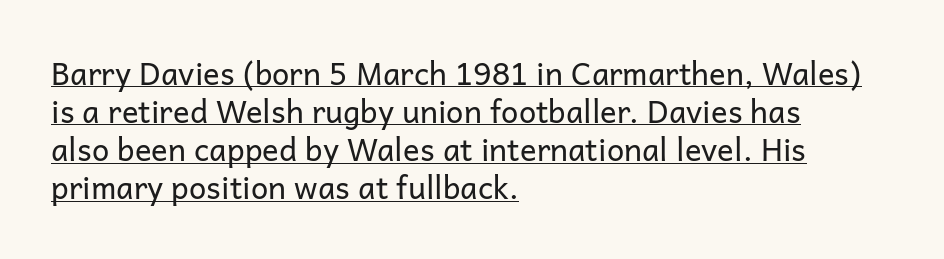
The rendering anchors every line to the left-hand side. No extra ink here — the face is not bold. The type family on display is of the sans-serif kind. The letters stand straight up with perfectly vertical stems. Observe the ordinary spacing: letters are neighbours, not strangers. Looks like regular typesetting: each glyph gets only the width it needs.
